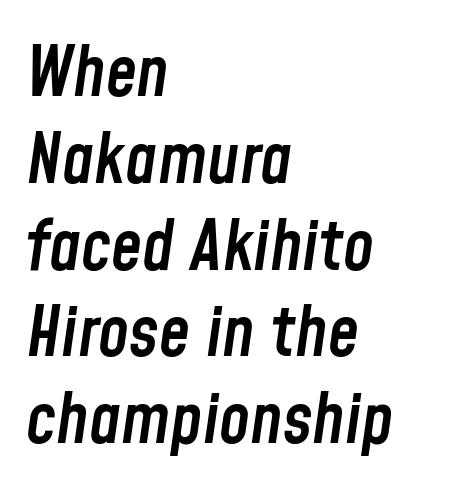
{"italic": "yes", "lean": "right", "slant_degrees": 8, "bold": "semi", "weight": "semibold", "width": "condensed", "stroke_contrast": "low", "x_height": "medium", "monospaced": "no", "underline": "no", "align": "left", "line_spacing_ratio": 1.24, "letter_spacing": "normal", "letter_spacing_em": 0.0, "glyph_px": 70}
